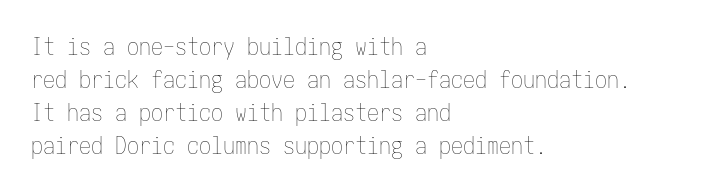
The image shows 24 px text type, upright; set left-aligned, normal line spacing (1.38x), normal letter spacing, not underlined.
